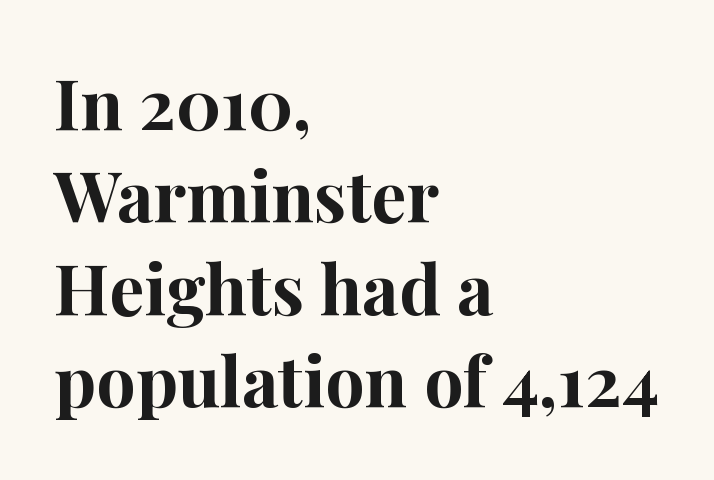
This sample uses plain, unmodified letter spacing. Letterform terminals end in serifs throughout the passage. Whoever set this chose a conventional vertical rhythm. Decoration check: the copy has no underline.
